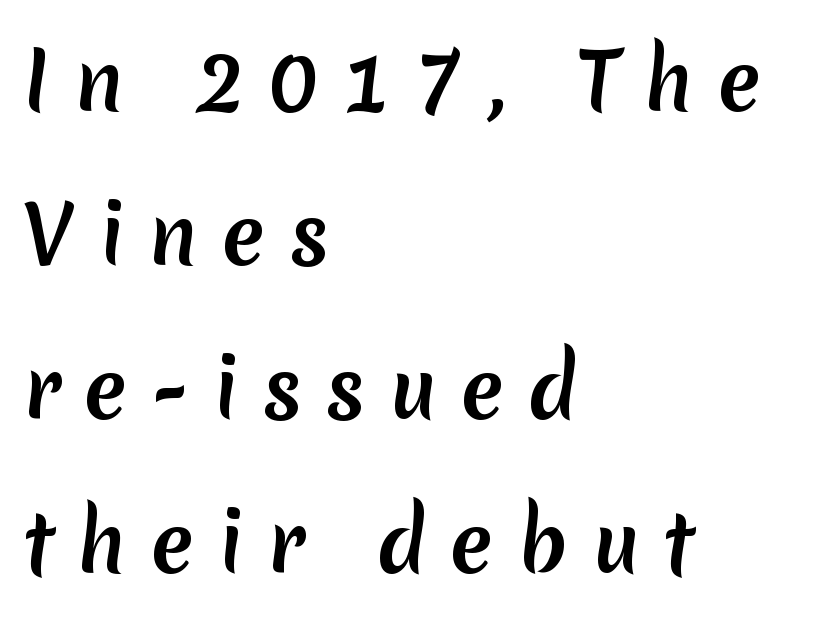
Q: Is the typeface a serif or a sans-serif typeface? A: Sans-serif.
Q: Is the text underlined? A: No.
Q: How is the paragraph aligned? A: Left-aligned.
Q: Is the spacing between letters normal or unusually wide? A: Unusually wide.
Q: Is the spacing between lines tight, normal or loose? A: Loose.
Q: Width (condensed, normal, or wide)? A: Normal.
Q: Stroke contrast? A: Medium.
Q: x-height? A: Medium.
Q: Monospaced? A: No.
